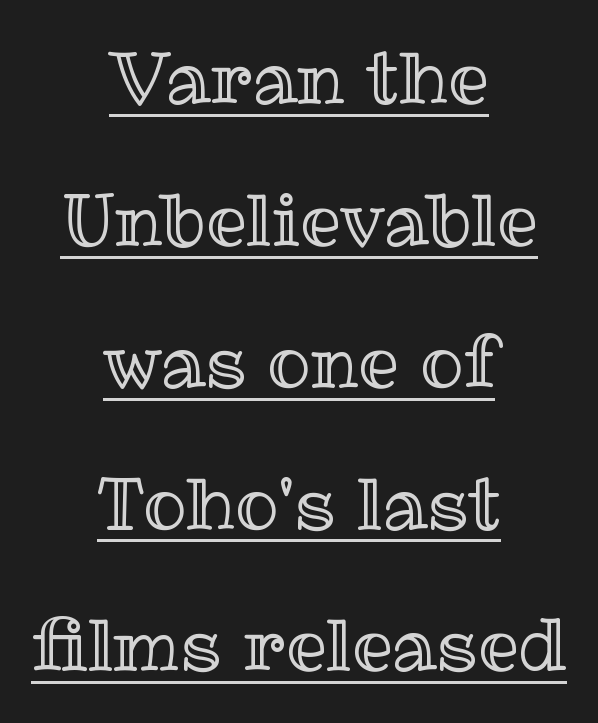
Underlined type. Honestly, the rows look like they've been pulled way apart. The rendering uses natural spacing where letterforms have individual widths. Posture: vertical.
